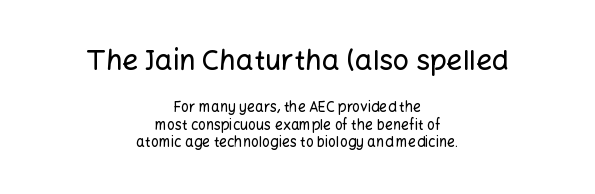
Top chunk: large. Bottom chunk: small. Proportional: the letters do not fall into vertical columns. Type style note: lacks serifs. Interline gaps are of average width in this sample.
